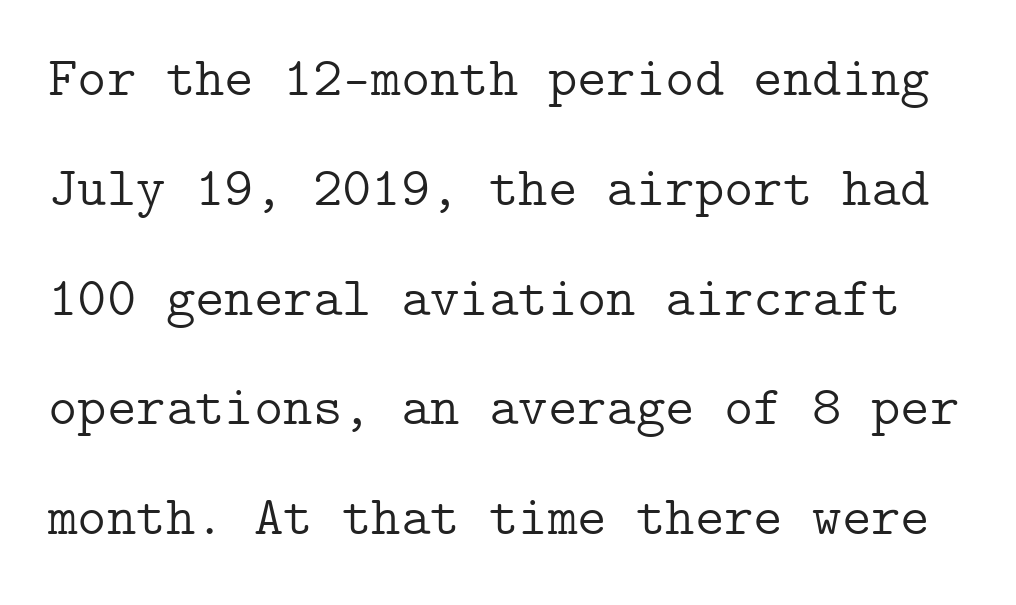
Does the type have serifs? Yes, each stem ends in a small foot. Each new line begins a long way beneath the previous one. Every stem runs plumb, perpendicular to the baseline. The font sits on the lighter half of the weight spectrum, regular included. Lines of text with bare space underneath. No extra tracking has been applied to these lines.
